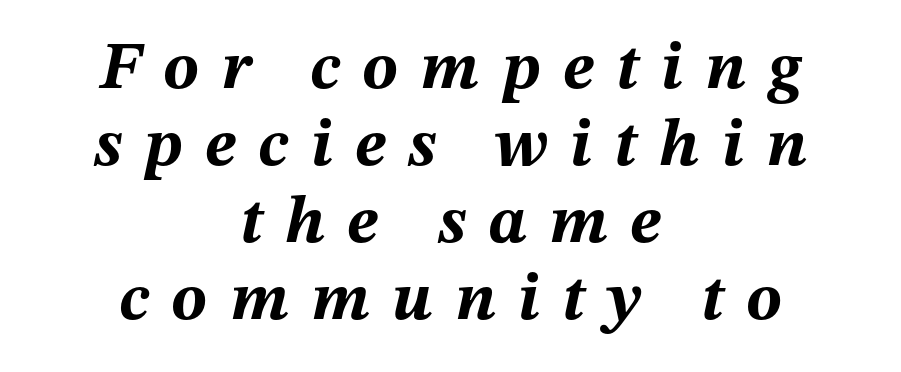
{"italic": "yes", "lean": "right", "slant_degrees": 12, "bold": "yes", "weight": "bold", "width": "normal", "stroke_contrast": "medium", "x_height": "medium", "monospaced": "no", "underline": "no", "align": "center", "line_spacing": "tight", "line_spacing_ratio": 1.15, "letter_spacing": "wide", "letter_spacing_em": 0.33, "glyph_px": 67}
